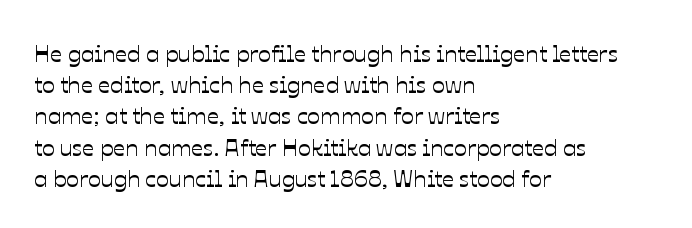
Does the copy run flush right? No — it runs flush left. The font's upright variant was chosen for this text. Descender tails drop into unmarked territory. Reading down the column, the eye jumps a familiar distance to each next line.
